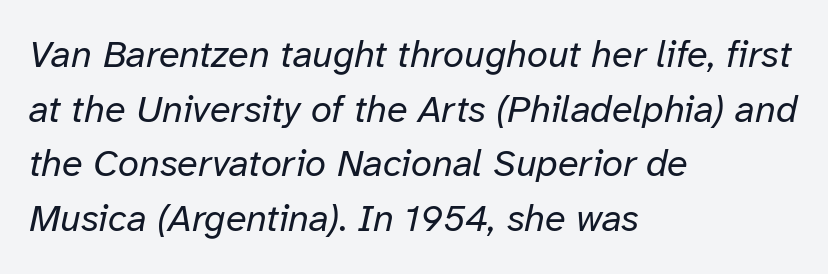
The area under the type is left untouched. Tracking here is standard; glyphs follow each other at the usual distance. No chunkiness to these letters — they're not bold. The lines sit at an ordinary, default distance from one another. In terms of posture, this sample is oblique.
